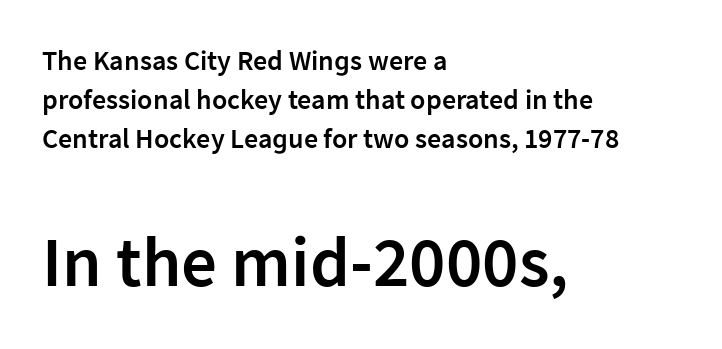
Q: Is the text bold? A: Semi-bold.
Q: Is the text italic (slanted)? A: No, it is upright.
Q: Is the typeface a serif or a sans-serif typeface? A: Sans-serif.
Q: Is the text underlined? A: No.
Q: How is the paragraph aligned? A: Left-aligned.
Q: Is the spacing between letters normal or unusually wide? A: Normal.
Q: Is the spacing between lines tight, normal or loose? A: Normal.
Q: Which block of text is set in a larger size, the first (top) or the second (bottom)? A: The second (bottom) one.
Q: Width (condensed, normal, or wide)? A: Normal.
Q: Stroke contrast? A: Low.
Q: x-height? A: Medium.
Q: Monospaced? A: No.
